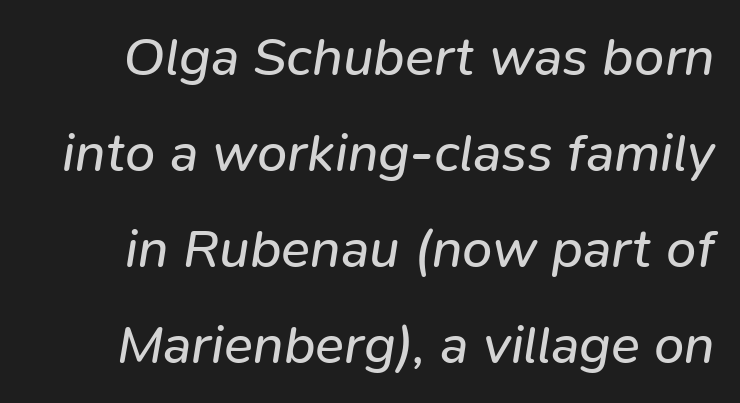
{"italic": "yes", "lean": "right", "slant_degrees": 9, "bold": "no", "weight": "regular", "width": "normal", "stroke_contrast": "low", "x_height": "medium", "monospaced": "no", "underline": "no", "line_spacing_ratio": 1.78, "letter_spacing": "normal", "letter_spacing_em": 0.0, "glyph_px": 54}
